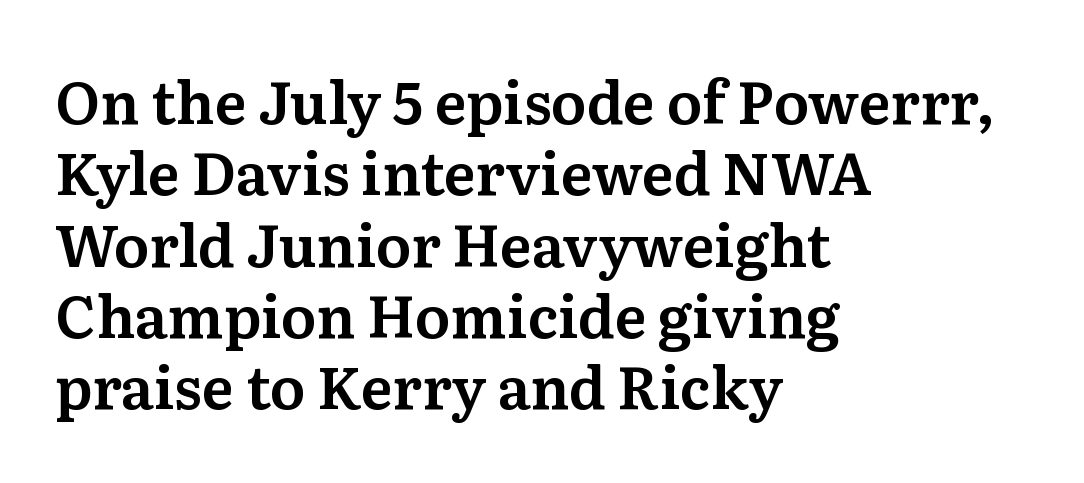
Q: Is the text italic (slanted)? A: No, it is upright.
Q: Is the typeface a serif or a sans-serif typeface? A: Serif.
Q: Is the text underlined? A: No.
Q: How is the paragraph aligned? A: Left-aligned.
Q: Is the spacing between letters normal or unusually wide? A: Normal.
Q: Width (condensed, normal, or wide)? A: Normal.
Q: Stroke contrast? A: Medium.
Q: x-height? A: Medium.
Q: Monospaced? A: No.
